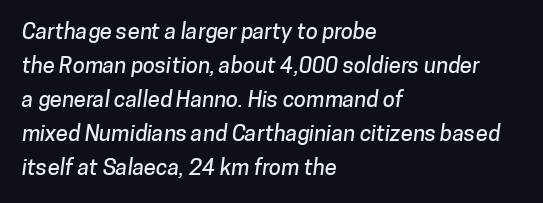
The lines in this sample share a left origin and differ only in where they stop. Each word holds together tightly as a unit, with standard inter-letter gaps. Evenly set lines give the paragraph a standard silhouette. Clear beneath every line of the passage.
